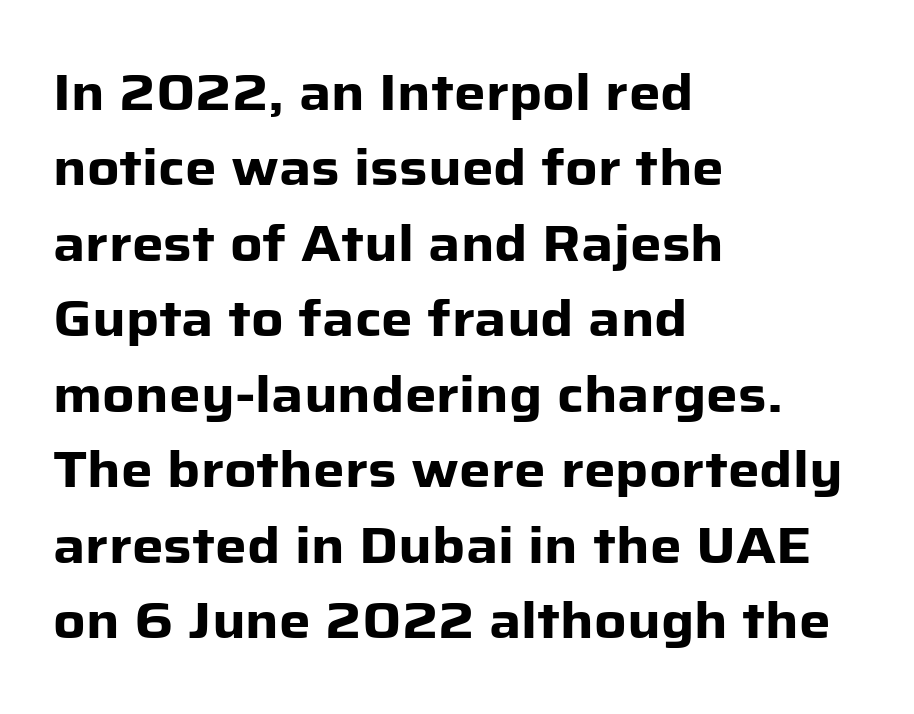
The image shows 50 px heavy sans-serif type, upright; set left-aligned, normal line spacing (1.51x), normal letter spacing, not underlined; low stroke contrast and a medium x-height.
